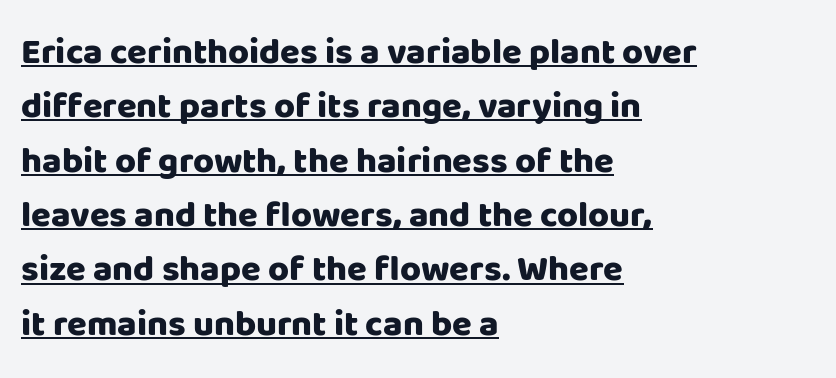
The image shows 36 px heavy sans-serif type, upright; set left-aligned, normal line spacing (1.51x), normal letter spacing, underlined; low stroke contrast and a large x-height.
